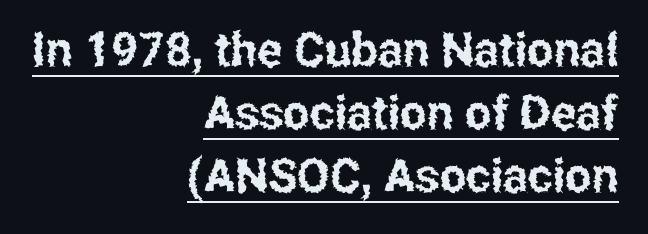
Q: Is the text italic (slanted)? A: No, it is upright.
Q: Is the typeface a serif or a sans-serif typeface? A: Sans-serif.
Q: Is the text underlined? A: Yes.
Q: How is the paragraph aligned? A: Right-aligned.
Q: Is the spacing between letters normal or unusually wide? A: Normal.
Q: Is the spacing between lines tight, normal or loose? A: Normal.
Q: Width (condensed, normal, or wide)? A: Condensed.
Q: Stroke contrast? A: Low.
Q: x-height? A: Medium.
Q: Monospaced? A: No.
